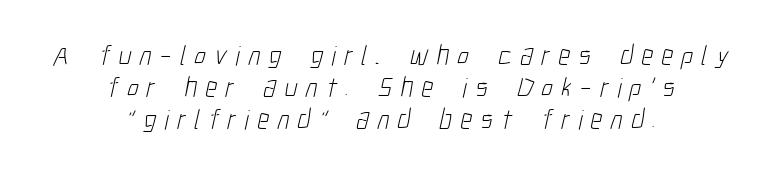
Q: Is the text bold? A: No.
Q: Is the typeface a serif or a sans-serif typeface? A: Sans-serif.
Q: Is the text underlined? A: No.
Q: How is the paragraph aligned? A: Centered.
Q: Is the spacing between letters normal or unusually wide? A: Unusually wide.
Q: Is the spacing between lines tight, normal or loose? A: Tight.
Q: Width (condensed, normal, or wide)? A: Condensed.
Q: Stroke contrast? A: Low.
Q: x-height? A: Medium.
Q: Monospaced? A: No.
